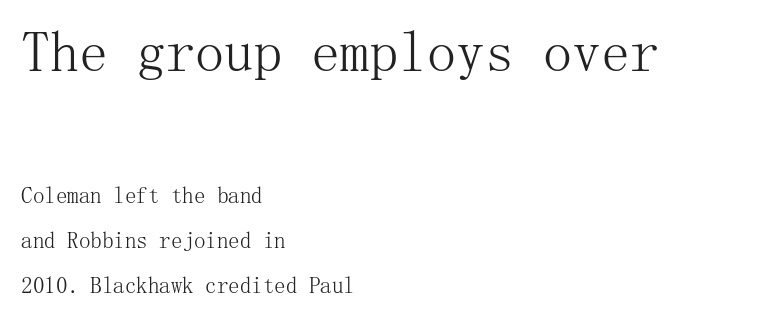
Q: Is the text bold? A: No.
Q: Is the text italic (slanted)? A: No, it is upright.
Q: Is the typeface a serif or a sans-serif typeface? A: Serif.
Q: Is the text underlined? A: No.
Q: How is the paragraph aligned? A: Left-aligned.
Q: Is the spacing between letters normal or unusually wide? A: Normal.
Q: Is the spacing between lines tight, normal or loose? A: Loose.
Q: Which block of text is set in a larger size, the first (top) or the second (bottom)? A: The first (top) one.
Q: Width (condensed, normal, or wide)? A: Normal.
Q: Stroke contrast? A: Medium.
Q: x-height? A: Medium.
